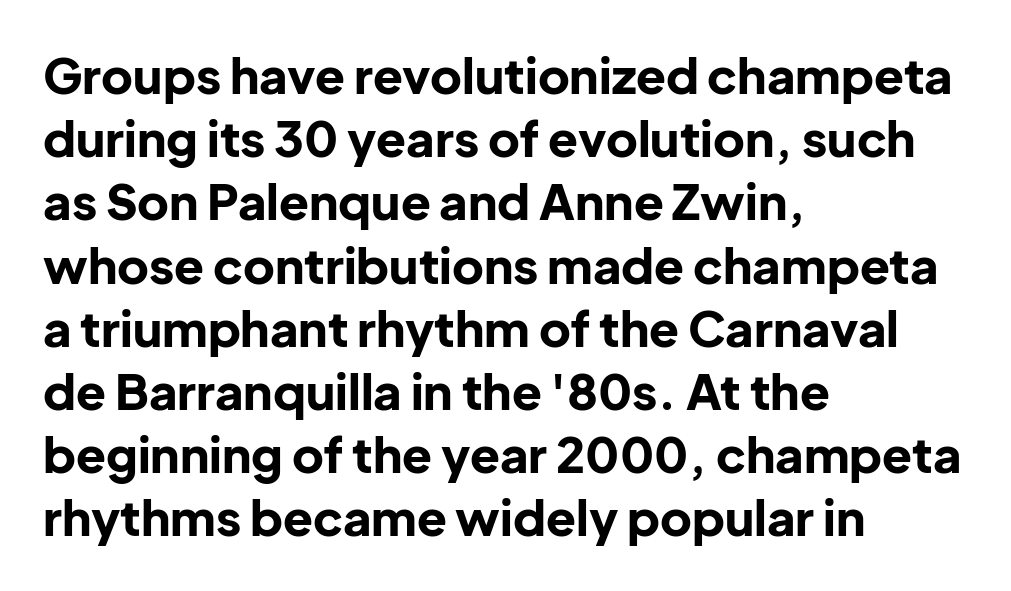
{"serif": "no", "italic": "no", "bold": "yes", "weight": "bold", "width": "normal", "stroke_contrast": "low", "x_height": "medium", "monospaced": "no", "underline": "no", "align": "left", "line_spacing": "normal", "line_spacing_ratio": 1.29, "letter_spacing": "normal", "letter_spacing_em": 0.0, "glyph_px": 49}
